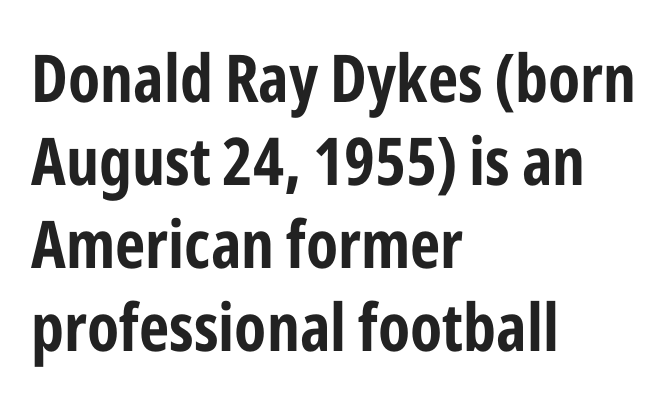
Q: Is the text bold? A: Yes.
Q: Is the text italic (slanted)? A: No, it is upright.
Q: Is the typeface a serif or a sans-serif typeface? A: Sans-serif.
Q: Is the text underlined? A: No.
Q: How is the paragraph aligned? A: Left-aligned.
Q: Is the spacing between letters normal or unusually wide? A: Normal.
Q: Is the spacing between lines tight, normal or loose? A: Normal.
Q: Width (condensed, normal, or wide)? A: Condensed.
Q: Stroke contrast? A: Low.
Q: x-height? A: Medium.
Q: Monospaced? A: No.
